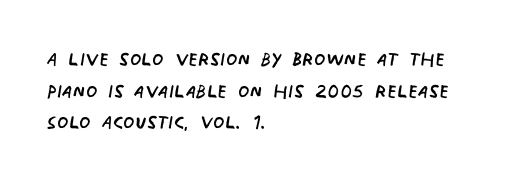
The horizontal fit of the characters is conventional and even. Any mark beneath the type? The region is blank. The passage shown is not bold in any degree. The text block is weighted toward the left margin, trailing off unevenly rightward.
